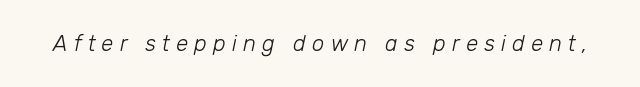
{"italic": "yes", "lean": "right", "slant_degrees": 12, "bold": "no", "underline": "no", "letter_spacing": "wide", "letter_spacing_em": 0.28, "glyph_px": 22}
